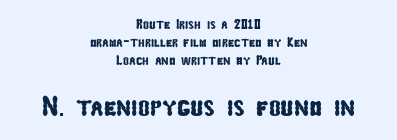
The image shows 28 px condensed sans-serif type; set centered, normal line spacing (1.28x), normal letter spacing, not underlined; the second (bottom) block is 2.0x larger; low stroke contrast and a medium x-height.
